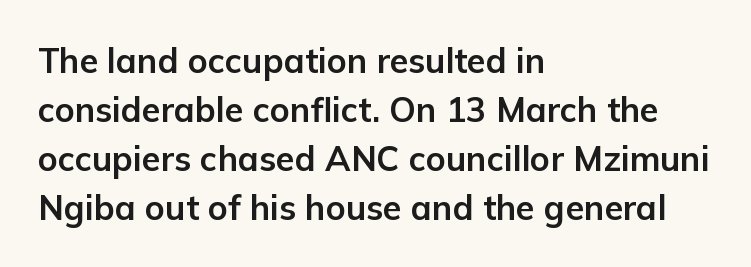
Q: Is the text bold? A: Yes.
Q: Is the text italic (slanted)? A: No, it is upright.
Q: Is the typeface a serif or a sans-serif typeface? A: Sans-serif.
Q: Is the text underlined? A: No.
Q: How is the paragraph aligned? A: Left-aligned.
Q: Is the spacing between letters normal or unusually wide? A: Normal.
Q: Is the spacing between lines tight, normal or loose? A: Normal.
Q: Width (condensed, normal, or wide)? A: Normal.
Q: Stroke contrast? A: Low.
Q: x-height? A: Medium.
Q: Monospaced? A: No.
